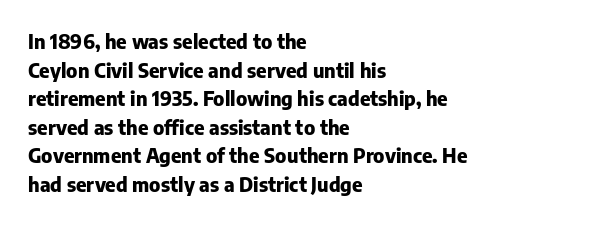
The image shows 20 px bold type, upright; set left-aligned, normal line spacing (1.43x), normal letter spacing, not underlined.
